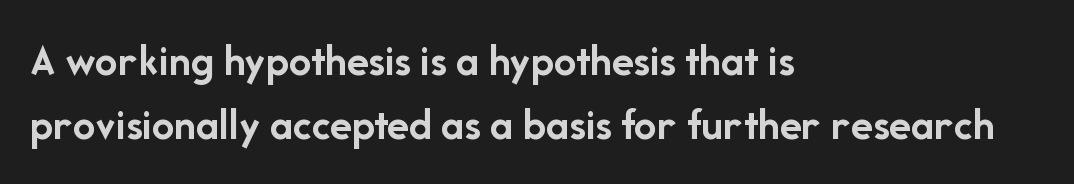
Q: Is the text bold? A: Yes.
Q: Is the text italic (slanted)? A: No, it is upright.
Q: Is the typeface a serif or a sans-serif typeface? A: Sans-serif.
Q: Is the text underlined? A: No.
Q: How is the paragraph aligned? A: Left-aligned.
Q: Is the spacing between letters normal or unusually wide? A: Normal.
Q: Is the spacing between lines tight, normal or loose? A: Normal.
Q: Width (condensed, normal, or wide)? A: Normal.
Q: Stroke contrast? A: Low.
Q: x-height? A: Medium.
Q: Monospaced? A: No.
